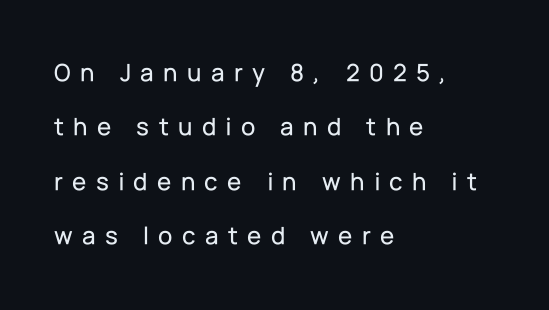
The image shows 26 px text type, upright; set left-aligned, loose line spacing (2.09x), unusually wide letter spacing (+0.36 em), not underlined.
